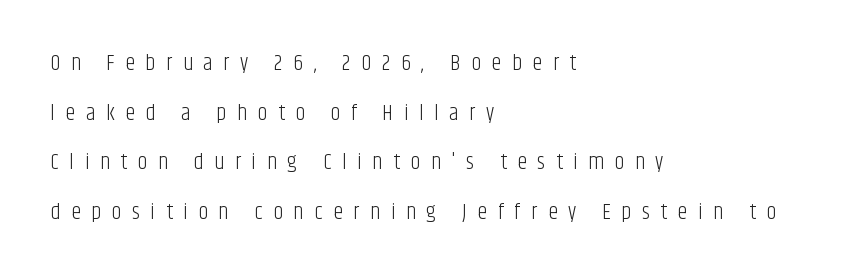
{"italic": "no", "bold": "no", "underline": "no", "align": "left", "line_spacing": "loose", "line_spacing_ratio": 2.26, "letter_spacing": "wide", "letter_spacing_em": 0.49, "glyph_px": 22}
